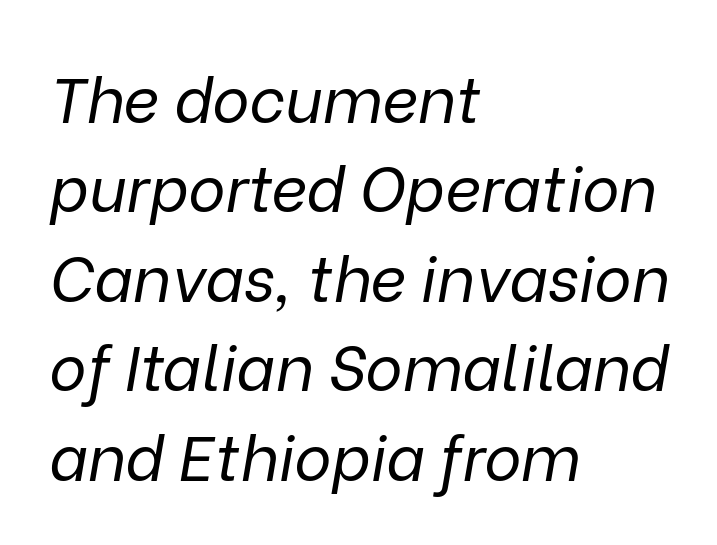
Quick note: underline off. Reading down the column, the eye jumps a familiar distance to each next line. Is the type heavy? It reads as light-to-regular instead. Nobody touched the tracking dial on this one. The passage is arranged the way most books set body copy — flush left. This sample has the flowing, uneven cadence of proportional lettering.
